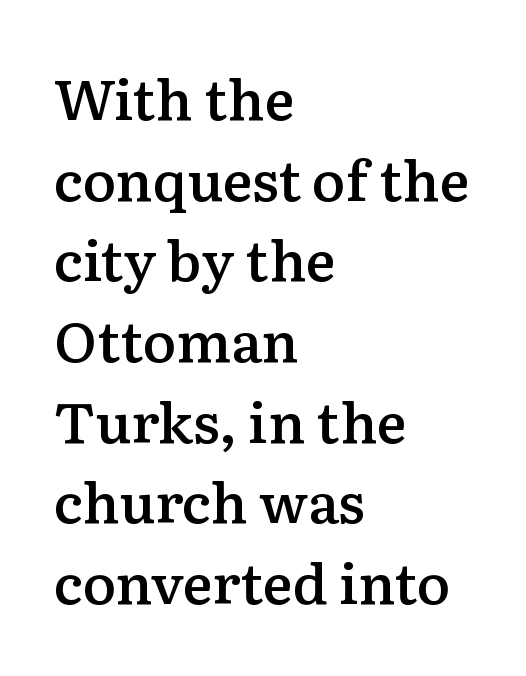
Vertical strokes here are truly vertical. Each letter's strokes conclude with small projecting serifs. Short and long lines alike share a common starting point at left. A typesetter would call this proportional, since set widths differ per character. Heft: intermediate — a semibold. Regular leading.
